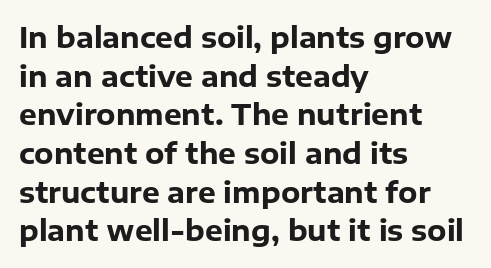
Q: Is the text bold? A: Yes.
Q: Is the text italic (slanted)? A: No, it is upright.
Q: Is the typeface a serif or a sans-serif typeface? A: Sans-serif.
Q: Is the text underlined? A: No.
Q: How is the paragraph aligned? A: Left-aligned.
Q: Is the spacing between letters normal or unusually wide? A: Normal.
Q: Is the spacing between lines tight, normal or loose? A: Normal.
Q: Width (condensed, normal, or wide)? A: Normal.
Q: Stroke contrast? A: Low.
Q: x-height? A: Medium.
Q: Monospaced? A: No.
